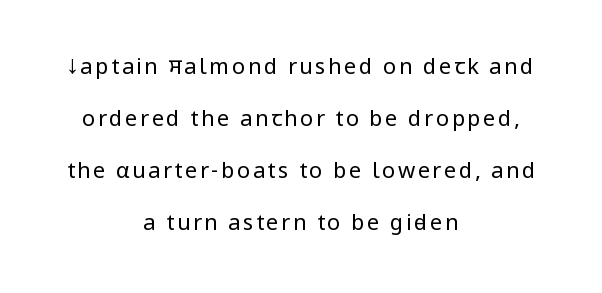
Quick note: not italic, upright. The weight would be labelled regular, book, light, or lighter still. Horizontal bands of white between lines are thick stripes. Compared with a flush-left layout, this one balances lines on the center instead.
